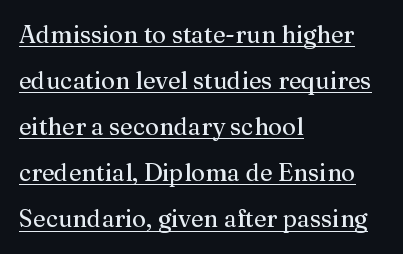
Q: Is the text italic (slanted)? A: No, it is upright.
Q: Is the text underlined? A: Yes.
Q: How is the paragraph aligned? A: Left-aligned.
Q: Is the spacing between letters normal or unusually wide? A: Normal.
Q: Is the spacing between lines tight, normal or loose? A: Loose.
